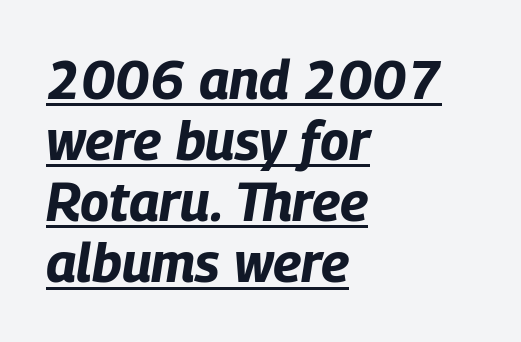
Cramped leading. Notice how thick the strokes are: this is what a full bold looks like. Is the block centered? No — it sits flush against the left margin. Compared with typical body copy, the letter spacing here is the same.
